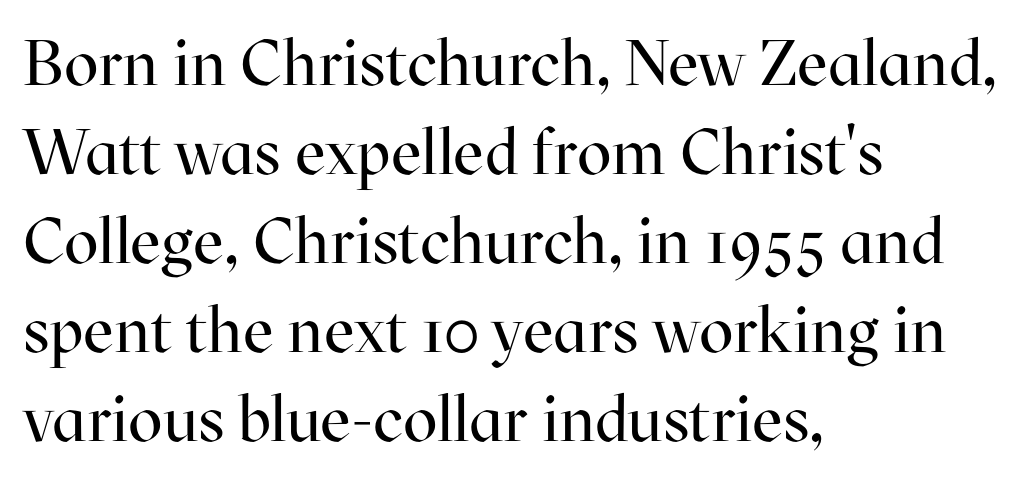
The image shows 64 px regular-weight serif type, upright; set left-aligned, normal line spacing (1.39x), normal letter spacing, not underlined; high stroke contrast and a medium x-height.
